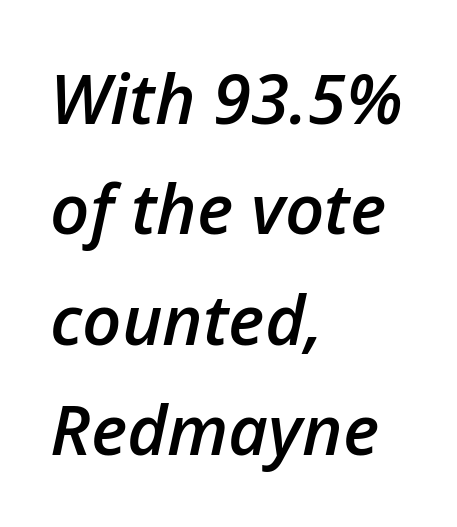
{"italic": "yes", "lean": "right", "slant_degrees": 12, "bold": "semi", "weight": "semibold", "width": "normal", "stroke_contrast": "low", "x_height": "medium", "monospaced": "no", "underline": "no", "align": "left", "line_spacing": "normal", "line_spacing_ratio": 1.6, "letter_spacing": "normal", "letter_spacing_em": 0.0, "glyph_px": 69}
